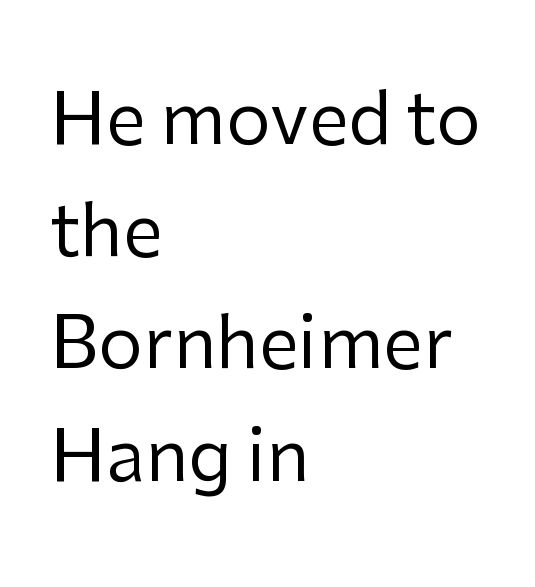
The image shows 71 px regular-weight sans-serif type, upright; set left-aligned, normal line spacing (1.58x), normal letter spacing, not underlined; low stroke contrast and a medium x-height.
